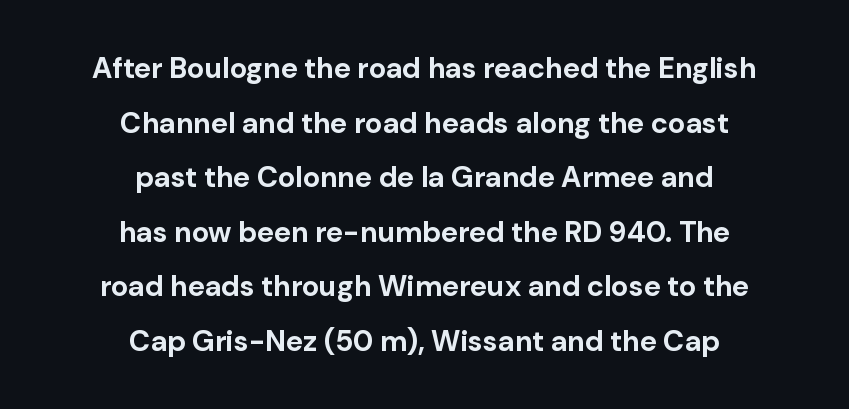
{"serif": "no", "italic": "no", "bold": "yes", "weight": "bold", "width": "normal", "stroke_contrast": "low", "x_height": "medium", "monospaced": "no", "underline": "no", "align": "center", "line_spacing_ratio": 1.88, "letter_spacing": "normal", "letter_spacing_em": 0.0, "glyph_px": 29}
